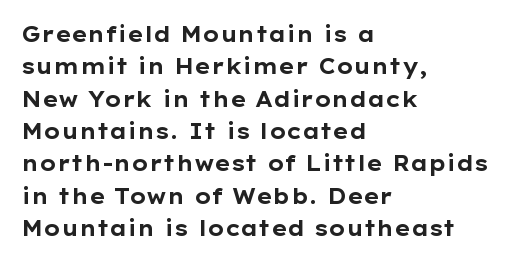
Q: Is the text bold? A: Yes.
Q: Is the text italic (slanted)? A: No, it is upright.
Q: Is the text underlined? A: No.
Q: How is the paragraph aligned? A: Left-aligned.
Q: Is the spacing between letters normal or unusually wide? A: Normal.
Q: Is the spacing between lines tight, normal or loose? A: Normal.
